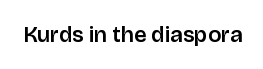
Q: Is the text italic (slanted)? A: No, it is upright.
Q: Is the text underlined? A: No.
Q: Is the spacing between letters normal or unusually wide? A: Normal.
